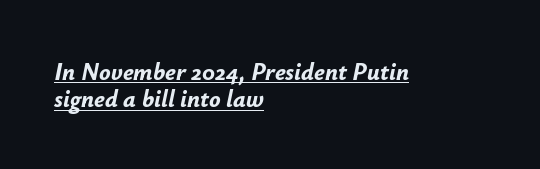
{"italic": "yes", "lean": "right", "slant_degrees": 12, "bold": "yes", "underline": "yes", "align": "left", "line_spacing": "tight", "line_spacing_ratio": 1.13, "letter_spacing": "normal", "letter_spacing_em": 0.0, "glyph_px": 24}
